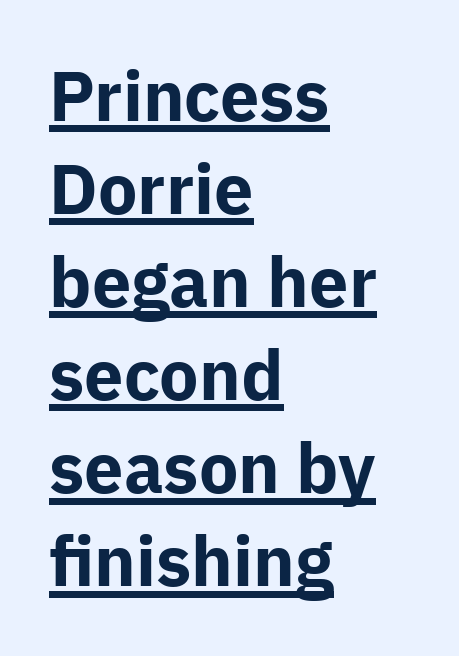
The image shows 70 px bold sans-serif type, upright; set left-aligned, normal line spacing (1.33x), normal letter spacing, underlined; low stroke contrast and a medium x-height.
